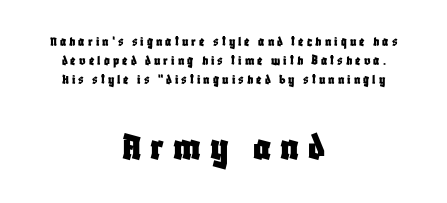
{"serif": "no", "italic": "no", "width": "condensed", "stroke_contrast": "low", "x_height": "large", "monospaced": "no", "underline": "no", "align": "center", "line_spacing": "normal", "line_spacing_ratio": 1.34, "letter_spacing": "wide", "letter_spacing_em": 0.22, "larger_block": "second", "size_ratio": 2.93, "glyph_px": 41}
